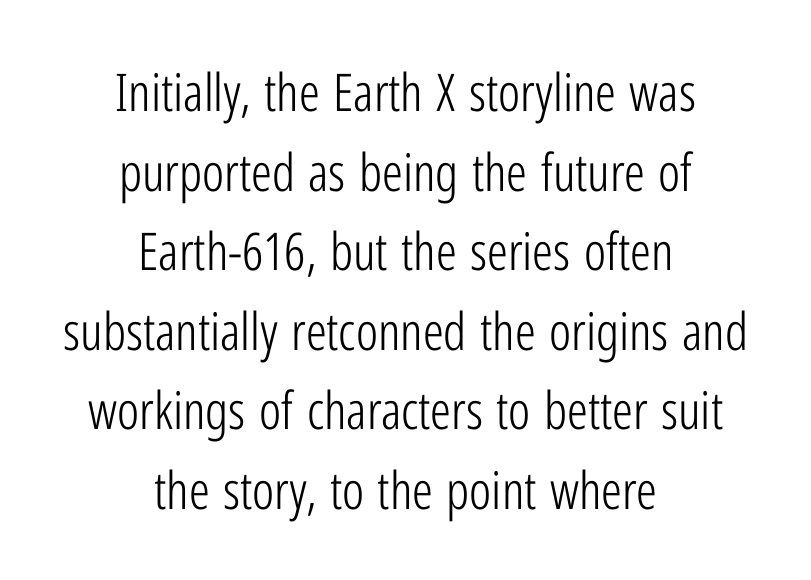
The image shows 52 px light, condensed sans-serif type, upright; set centered, normal line spacing (1.53x), normal letter spacing, not underlined; low stroke contrast and a medium x-height.
